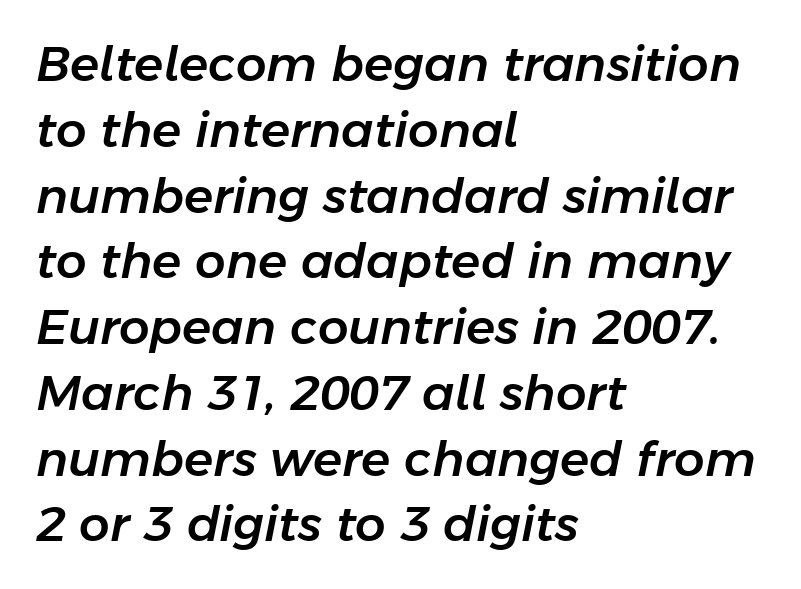
Q: Is the text italic (slanted)? A: Yes, it leans right by about 11 degrees.
Q: Is the text underlined? A: No.
Q: How is the paragraph aligned? A: Left-aligned.
Q: Is the spacing between letters normal or unusually wide? A: Normal.
Q: Is the spacing between lines tight, normal or loose? A: Normal.
Q: Width (condensed, normal, or wide)? A: Normal.
Q: Stroke contrast? A: Low.
Q: x-height? A: Medium.
Q: Monospaced? A: No.
